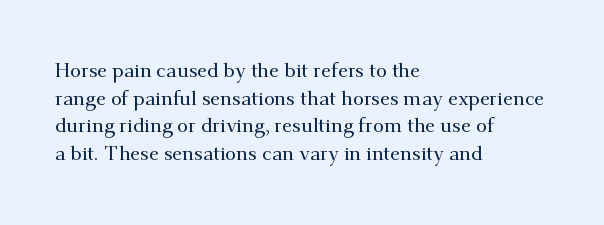
Q: Is the text italic (slanted)? A: No, it is upright.
Q: Is the text underlined? A: No.
Q: How is the paragraph aligned? A: Left-aligned.
Q: Is the spacing between letters normal or unusually wide? A: Normal.
Q: Is the spacing between lines tight, normal or loose? A: Normal.
